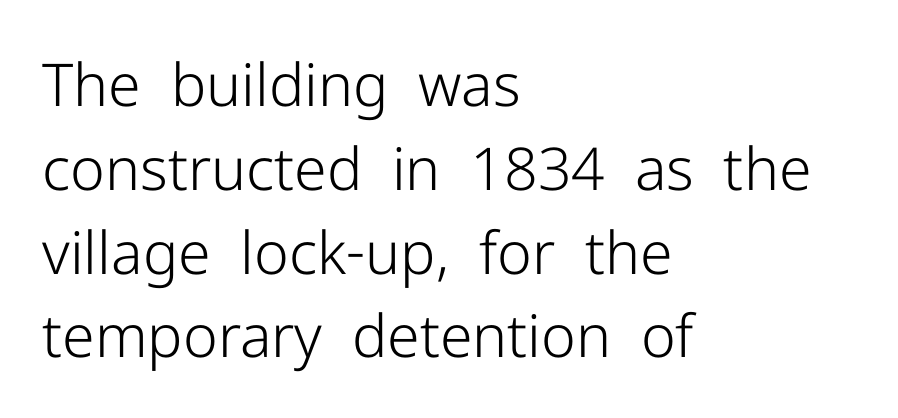
{"serif": "no", "italic": "no", "bold": "no", "weight": "light", "width": "normal", "stroke_contrast": "low", "x_height": "medium", "monospaced": "no", "underline": "no", "align": "left", "line_spacing": "normal", "line_spacing_ratio": 1.42, "letter_spacing": "normal", "letter_spacing_em": 0.0, "glyph_px": 59}
